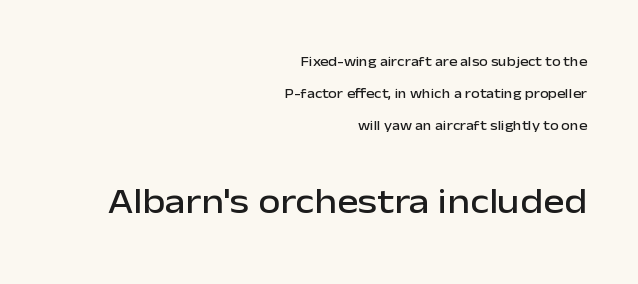
{"serif": "no", "italic": "no", "width": "normal", "stroke_contrast": "low", "x_height": "medium", "monospaced": "no", "underline": "no", "align": "right", "line_spacing": "loose", "line_spacing_ratio": 2.29, "letter_spacing": "normal", "letter_spacing_em": 0.0, "larger_block": "second", "size_ratio": 2.57, "glyph_px": 36}
